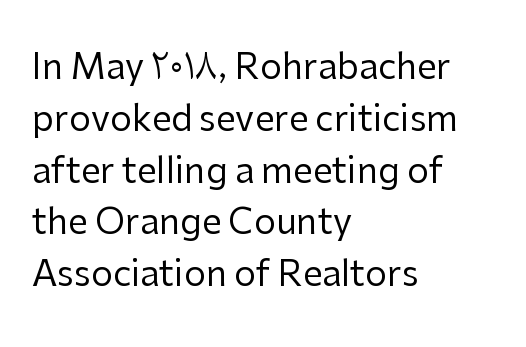
Type without underlining. Think of a printed novel: that variable character pitch is what you see here. Nope, not italic — everything's standing straight. The rendering anchors every line to the left-hand side. The font family rendered here belongs to the sans-serif group. The passage shown stacks its lines at a standard gap.
